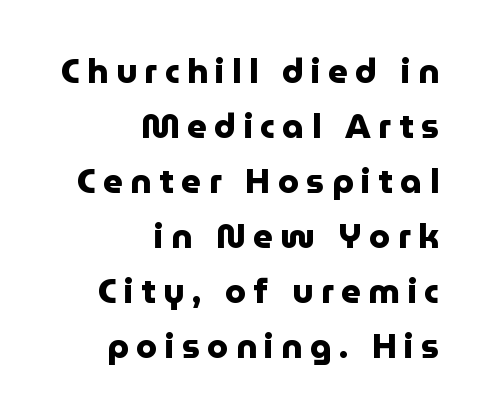
Q: Is the text bold? A: Yes.
Q: Is the text italic (slanted)? A: No, it is upright.
Q: Is the typeface a serif or a sans-serif typeface? A: Sans-serif.
Q: Is the text underlined? A: No.
Q: How is the paragraph aligned? A: Right-aligned.
Q: Is the spacing between letters normal or unusually wide? A: Unusually wide.
Q: Is the spacing between lines tight, normal or loose? A: Normal.
Q: Width (condensed, normal, or wide)? A: Normal.
Q: Stroke contrast? A: Low.
Q: x-height? A: Medium.
Q: Monospaced? A: No.
